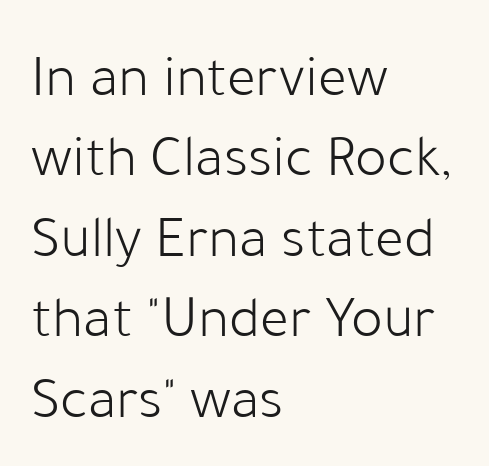
Q: Is the text bold? A: No.
Q: Is the text italic (slanted)? A: No, it is upright.
Q: Is the typeface a serif or a sans-serif typeface? A: Sans-serif.
Q: Is the text underlined? A: No.
Q: How is the paragraph aligned? A: Left-aligned.
Q: Is the spacing between letters normal or unusually wide? A: Normal.
Q: Is the spacing between lines tight, normal or loose? A: Normal.
Q: Width (condensed, normal, or wide)? A: Normal.
Q: Stroke contrast? A: Low.
Q: x-height? A: Medium.
Q: Monospaced? A: No.
